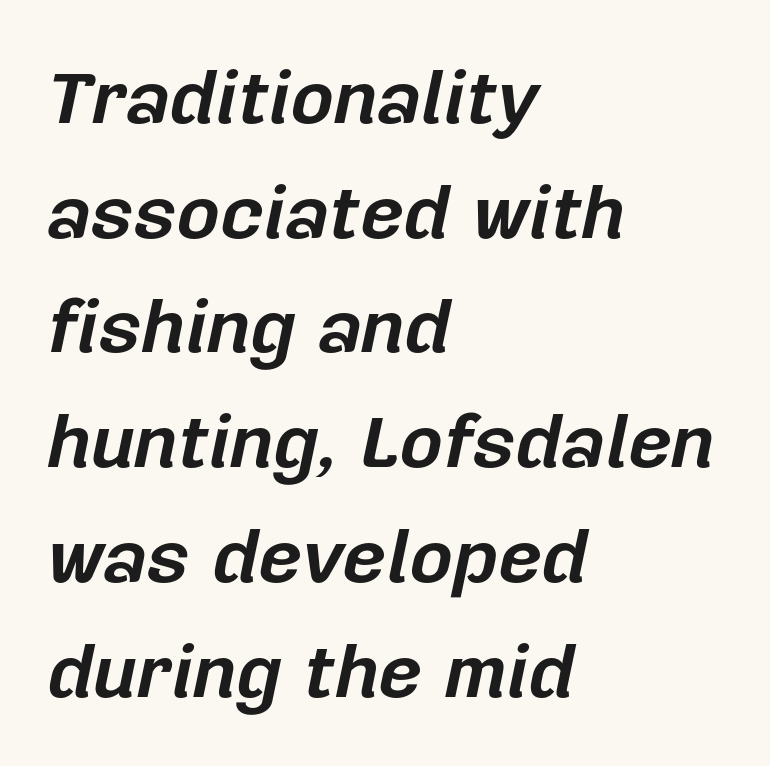
{"italic": "yes", "lean": "right", "slant_degrees": 12, "bold": "yes", "weight": "bold", "width": "normal", "stroke_contrast": "low", "x_height": "medium", "monospaced": "no", "underline": "no", "align": "left", "line_spacing": "normal", "line_spacing_ratio": 1.53, "letter_spacing": "normal", "letter_spacing_em": 0.0, "glyph_px": 75}
